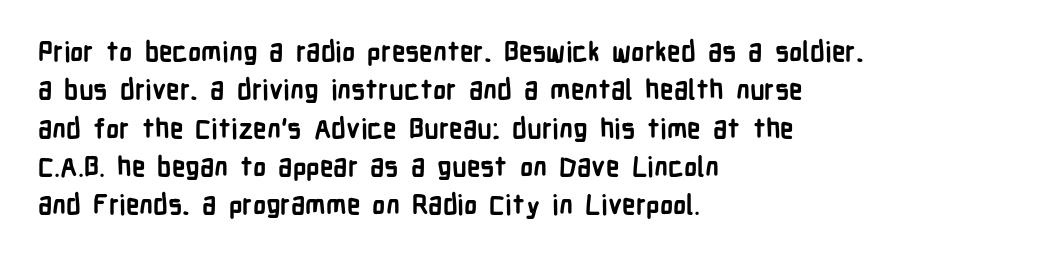
Glyph-to-glyph distance matches everyday printed text. Notice how thick the strokes are: this is what a full bold looks like. A normal amount of white space separates one row of letters from the next. Only glyphs here, with clear space below each row. Vertical strokes here are truly vertical.
